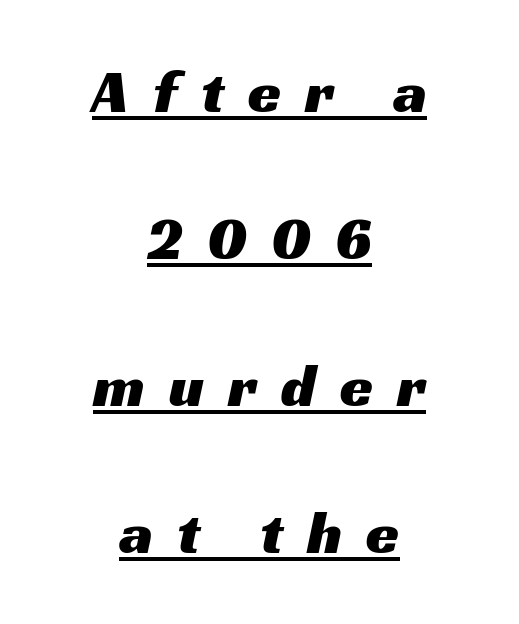
The image shows 60 px wide sans-serif type; set centered, loose line spacing (2.45x), unusually wide letter spacing (+0.4 em), underlined; medium stroke contrast and a medium x-height.
